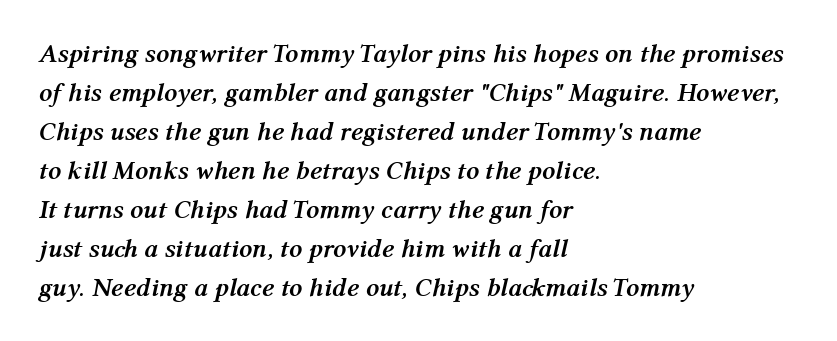
A typesetter would call this zero additional tracking. Heavy-handed strokes throughout: this text is bold. If you measured baseline to baseline, you'd find a middling distance. The lettering tilts uniformly, giving the passage an italic look. The space directly below the letters is spotless.
